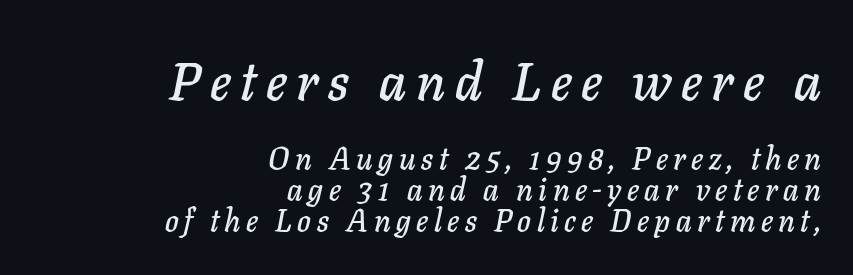
The image shows 54 px text type, italic (leaning right); set right-aligned, tight line spacing (1.01x), not underlined; the first (top) block is 1.74x larger; low stroke contrast and a medium x-height.
